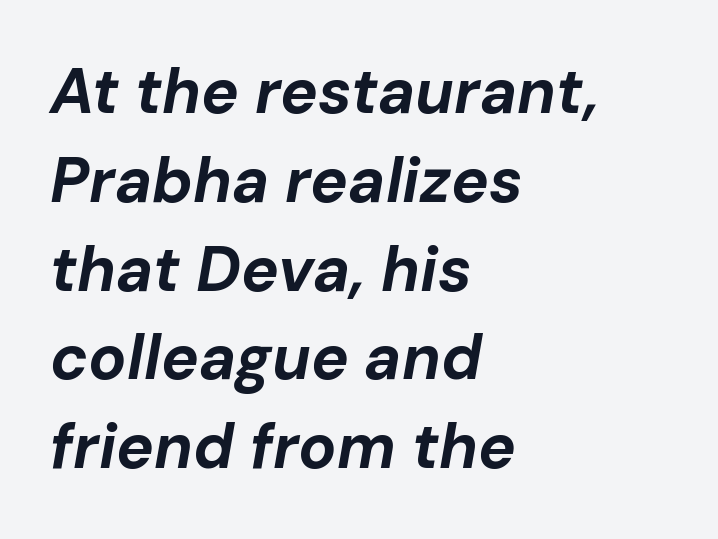
Which margin do the lines hug? The left one — the right edge is uneven. The lines sit at an ordinary, default distance from one another. Descender tails drop into unmarked territory. This is heavy type, rendered in bold. Compared with ordinary roman type, these characters are visibly tilted.
